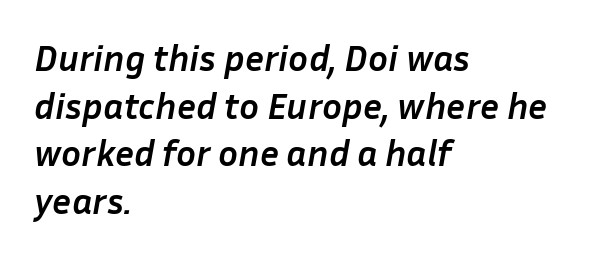
{"italic": "yes", "lean": "right", "slant_degrees": 10, "bold": "yes", "weight": "semibold", "width": "normal", "stroke_contrast": "low", "x_height": "medium", "monospaced": "no", "underline": "no", "align": "left", "line_spacing": "normal", "line_spacing_ratio": 1.29, "letter_spacing": "normal", "letter_spacing_em": 0.0, "glyph_px": 37}
